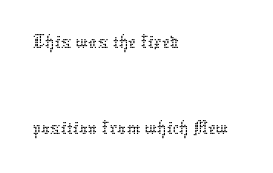
The image shows 43 px thin type, upright; set left-aligned, loose line spacing (1.99x), normal letter spacing, not underlined; low stroke contrast and a medium x-height.
